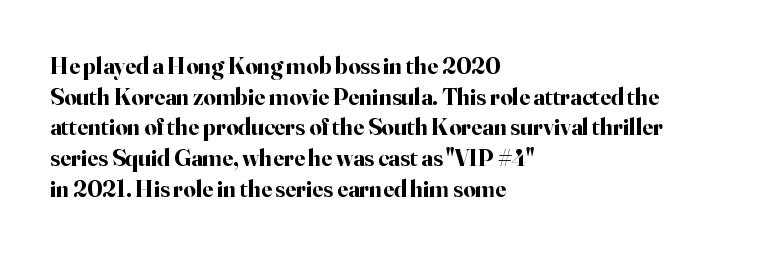
The image shows 24 px bold type, upright; set left-aligned, normal line spacing (1.28x), normal letter spacing, not underlined.
